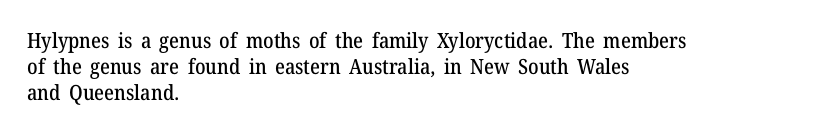
The typesetter chose a ragged-right arrangement here. The type sits square on the baseline with zero lean. There is no visible air inserted between adjacent glyphs. Has an underline been added? It has not.
